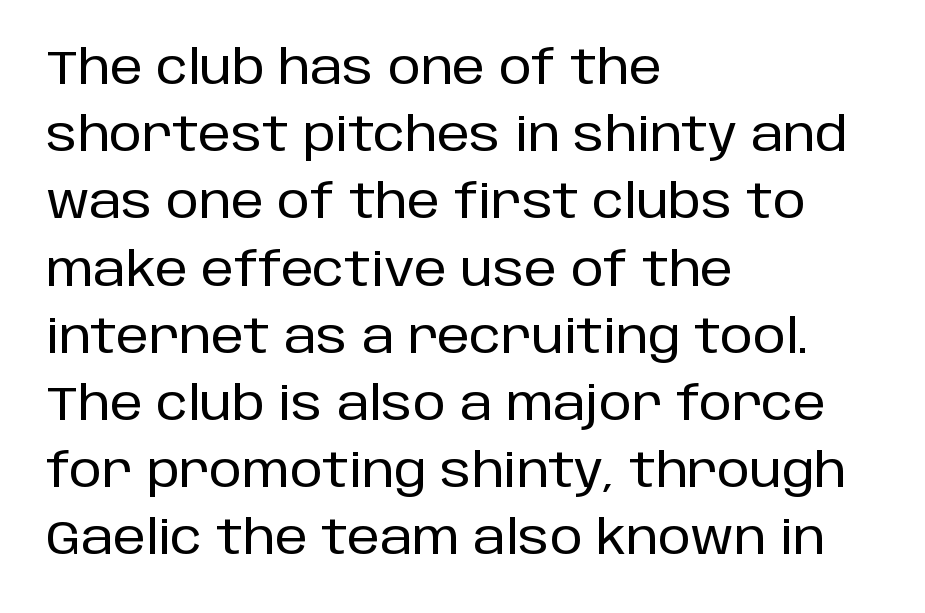
Q: Is the text italic (slanted)? A: No, it is upright.
Q: Is the typeface a serif or a sans-serif typeface? A: Sans-serif.
Q: Is the text underlined? A: No.
Q: How is the paragraph aligned? A: Left-aligned.
Q: Is the spacing between letters normal or unusually wide? A: Normal.
Q: Is the spacing between lines tight, normal or loose? A: Normal.
Q: Width (condensed, normal, or wide)? A: Normal.
Q: Stroke contrast? A: Low.
Q: x-height? A: Large.
Q: Monospaced? A: No.
